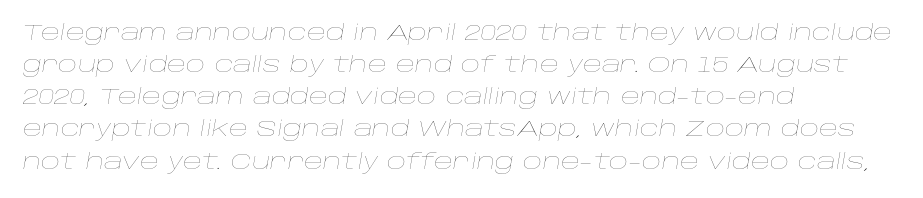
Horizontally, the lines are justified to the leading edge only. Descenders hang freely into open space. Unbolded letterforms with no extra heft. A typesetter would call this leading conventional body-copy spacing. The rendering keeps characters at their native spacing. The axis of the letterforms is tilted away from vertical.
